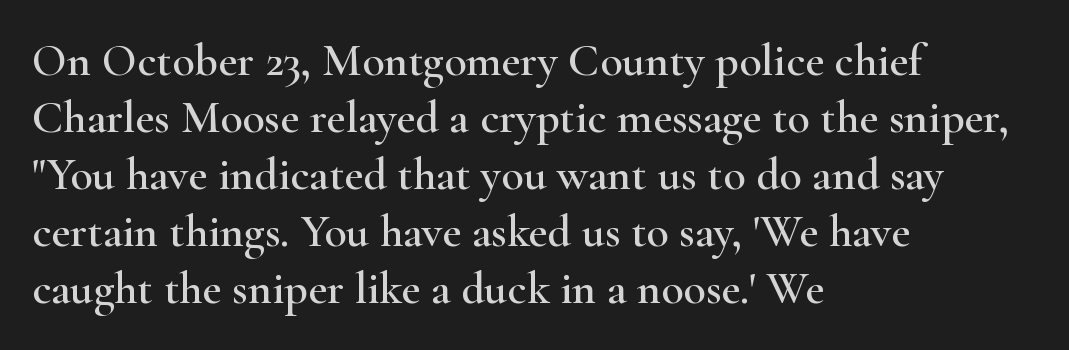
The image shows 46 px wide serif type, upright; set left-aligned, line spacing 1.24x, normal letter spacing, not underlined; high stroke contrast and a small x-height.
